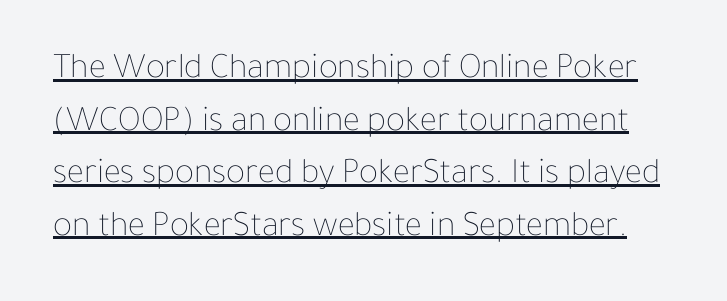
The image shows 36 px thin type, upright; set normal line spacing (1.46x), normal letter spacing, underlined; low stroke contrast and a medium x-height.
